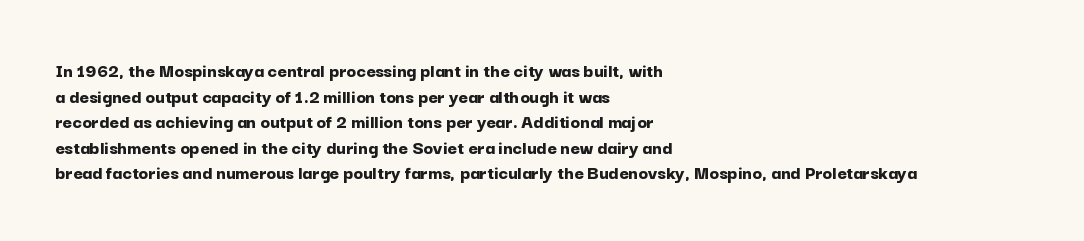
{"italic": "no", "bold": "yes", "underline": "no", "align": "left", "line_spacing": "normal", "line_spacing_ratio": 1.28, "letter_spacing": "normal", "letter_spacing_em": 0.0, "glyph_px": 20}
